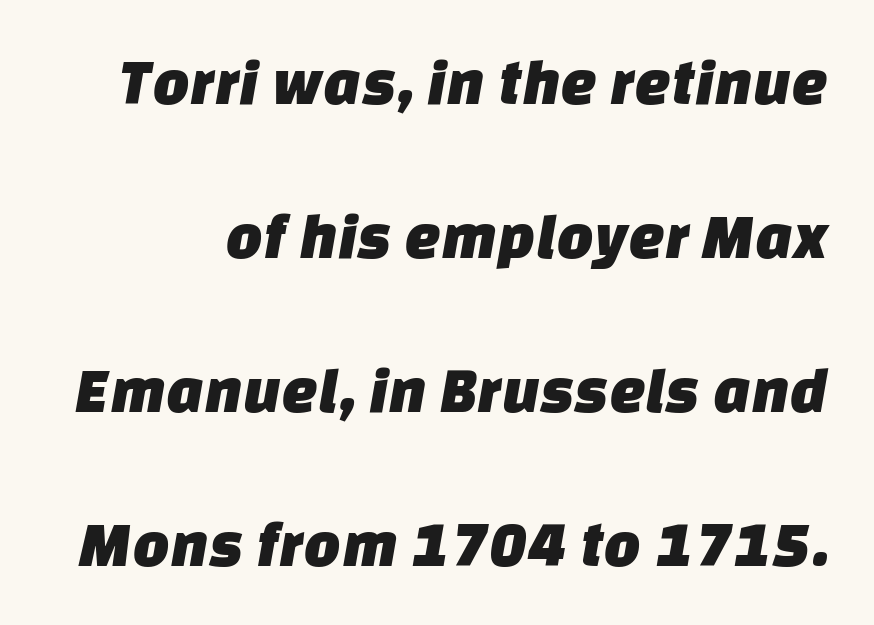
The image shows 65 px sans-serif type; set loose line spacing (2.37x), normal letter spacing, not underlined; low stroke contrast and a large x-height.
